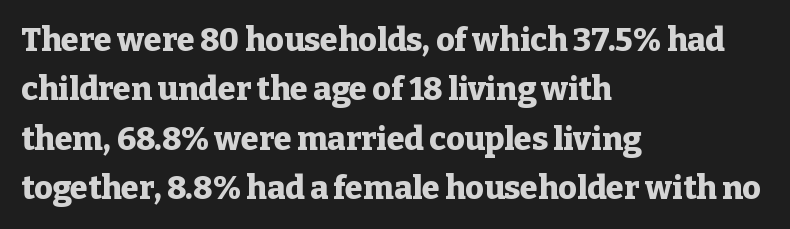
Examine the stroke ends and you'll spot serifs. Think of a printed novel: that variable character pitch is what you see here. The typesetting leans heavy: a genuine bold. Posture: upright roman. One-word summary of the alignment: left. Horizontal bands of white between lines are of average thickness.
